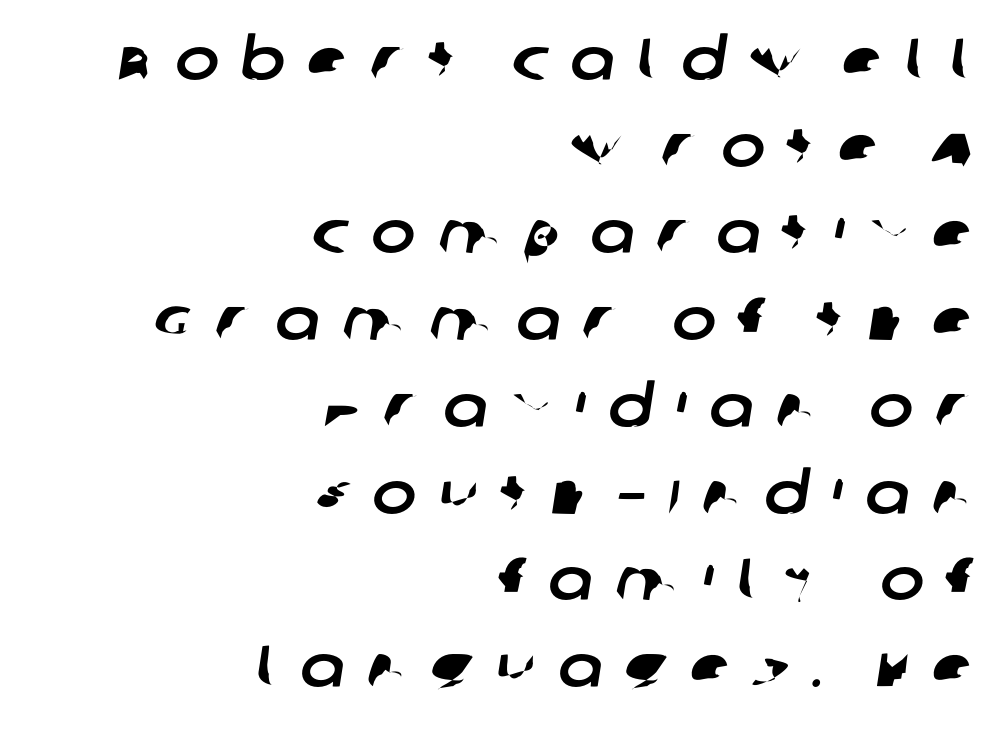
The image shows 59 px sans-serif type; set right-aligned, normal line spacing (1.47x), unusually wide letter spacing (+0.38 em), not underlined; low stroke contrast and a large x-height.
